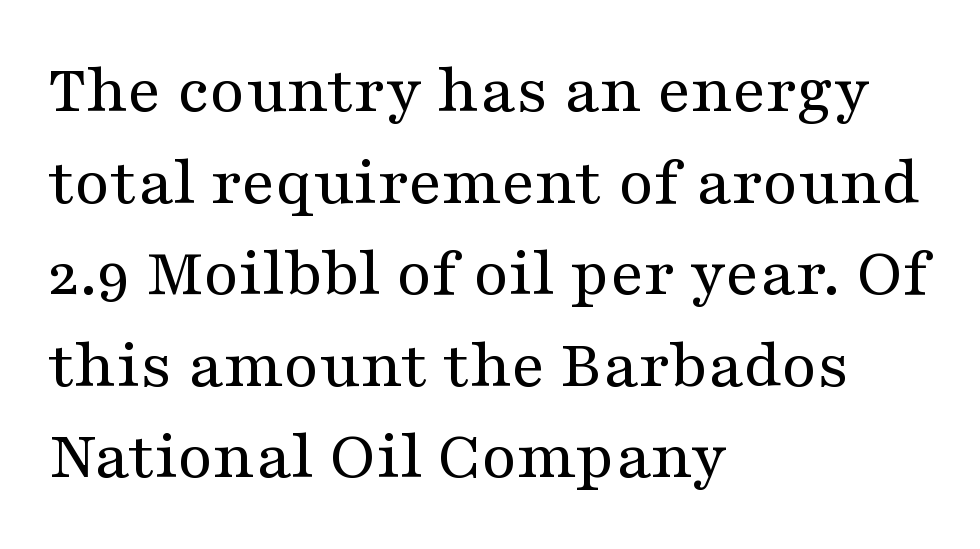
Typographically, this falls in the serif category. Default kerning and tracking; the words read as compact shapes. Think of a printed novel: that variable character pitch is what you see here. The typesetting does not lean heavy: it is not bold. This is roman type, the default non-slanted kind. Underline: absent.
